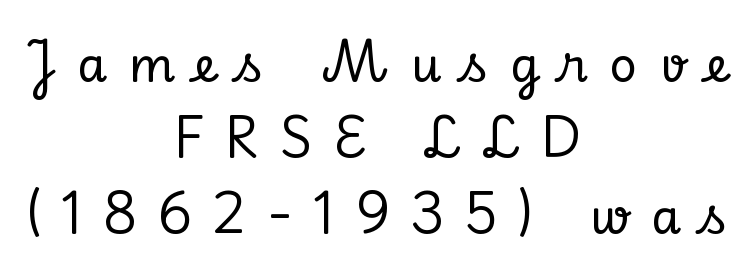
Nope, not italic — everything's standing straight. This sample has the flowing, uneven cadence of proportional lettering. What's the leading like? Ordinary, nothing unusual. The paragraph shown floats in the horizontal middle.
